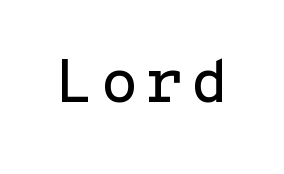
Regarding serifs, this sample does without them. The glyphs are unaccompanied by any horizontal stroke below them. No italicization has been applied; the sample stays upright. Fixed-width glyphs throughout — classic coding-font behaviour.
